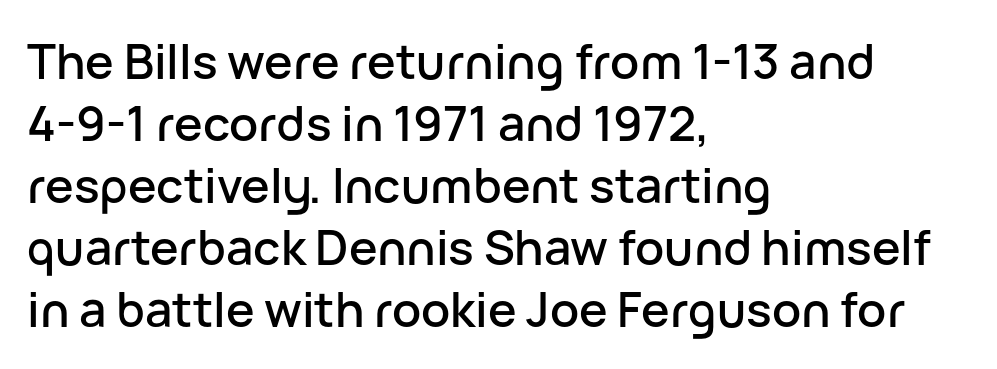
{"serif": "no", "italic": "no", "width": "normal", "stroke_contrast": "low", "x_height": "medium", "monospaced": "no", "underline": "no", "align": "left", "line_spacing": "normal", "line_spacing_ratio": 1.29, "letter_spacing": "normal", "letter_spacing_em": 0.0, "glyph_px": 48}
